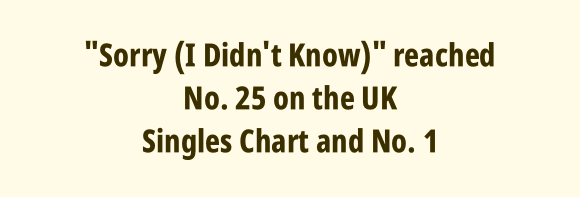
The image shows 32 px bold, condensed sans-serif type, upright; set centered, normal line spacing (1.34x), normal letter spacing, not underlined; low stroke contrast and a large x-height.
